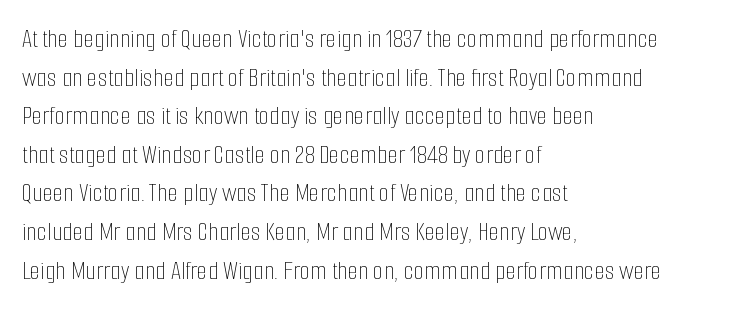
The image shows 27 px text type, upright; set left-aligned, normal line spacing (1.43x), normal letter spacing, not underlined.
